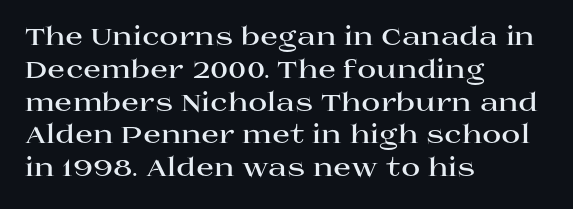
Q: Is the text bold? A: Yes.
Q: Is the text italic (slanted)? A: No, it is upright.
Q: Is the text underlined? A: No.
Q: How is the paragraph aligned? A: Left-aligned.
Q: Is the spacing between letters normal or unusually wide? A: Normal.
Q: Is the spacing between lines tight, normal or loose? A: Normal.
